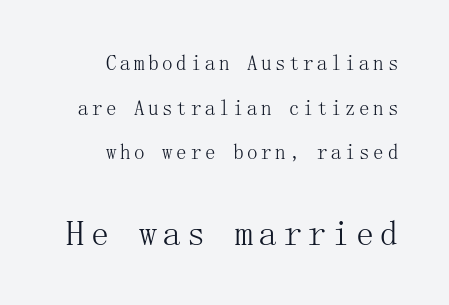
{"serif": "yes", "italic": "no", "bold": "no", "weight": "light", "width": "normal", "stroke_contrast": "medium", "x_height": "medium", "underline": "no", "align": "right", "line_spacing": "loose", "line_spacing_ratio": 2.13, "larger_block": "second", "size_ratio": 1.71, "glyph_px": 36}
